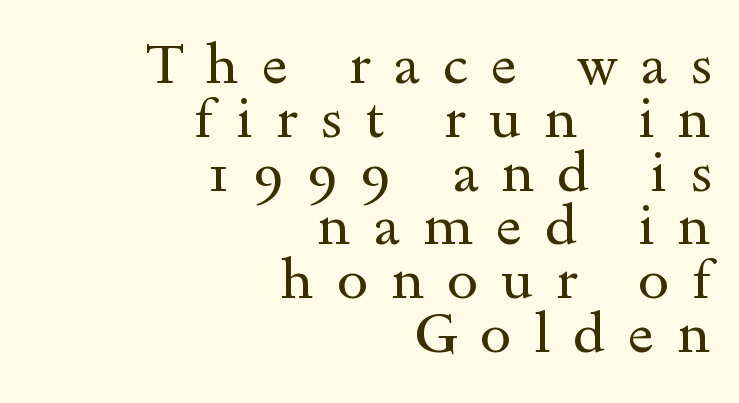
The image shows 56 px regular-weight, wide serif type, upright; set right-aligned, tight line spacing (0.96x), unusually wide letter spacing (+0.41 em), not underlined; a small x-height.
